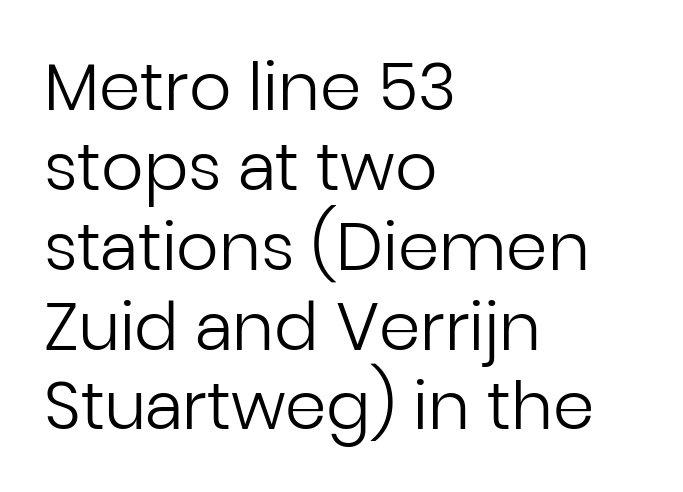
{"serif": "no", "italic": "no", "bold": "no", "weight": "regular", "width": "normal", "stroke_contrast": "low", "x_height": "medium", "monospaced": "no", "underline": "no", "align": "left", "line_spacing_ratio": 1.21, "letter_spacing": "normal", "letter_spacing_em": 0.0, "glyph_px": 66}
